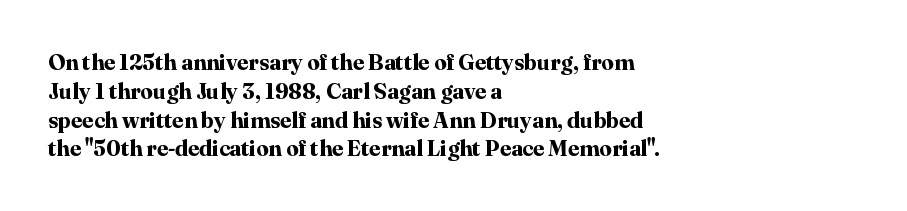
{"italic": "no", "bold": "yes", "underline": "no", "align": "left", "line_spacing": "normal", "line_spacing_ratio": 1.31, "letter_spacing": "normal", "letter_spacing_em": 0.0, "glyph_px": 22}
